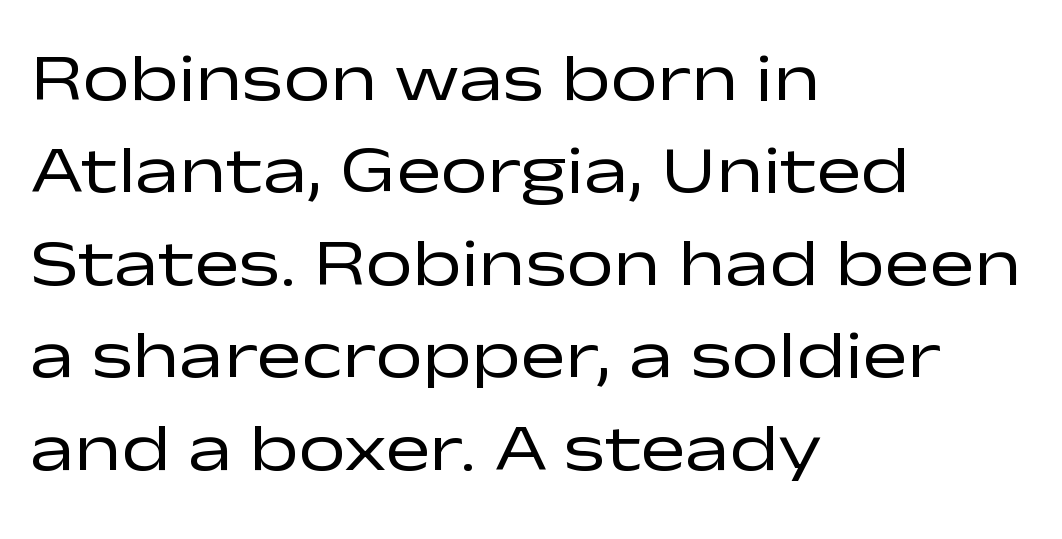
The image shows 67 px regular-weight, wide sans-serif type, upright; set left-aligned, normal line spacing (1.38x), normal letter spacing, not underlined; low stroke contrast and a medium x-height.
